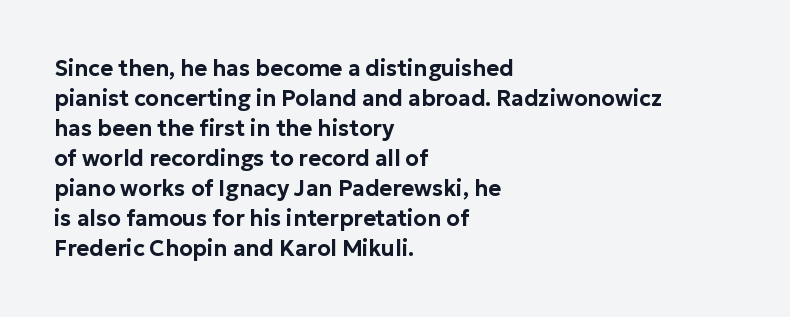
Decoration check: the copy has no underline. A roman cut, with each character standing at attention. The line-height multiplier appears to be the usual default. In CSS terms this would be text-align: left. Words appear dense and cohesive because spacing is normal.
